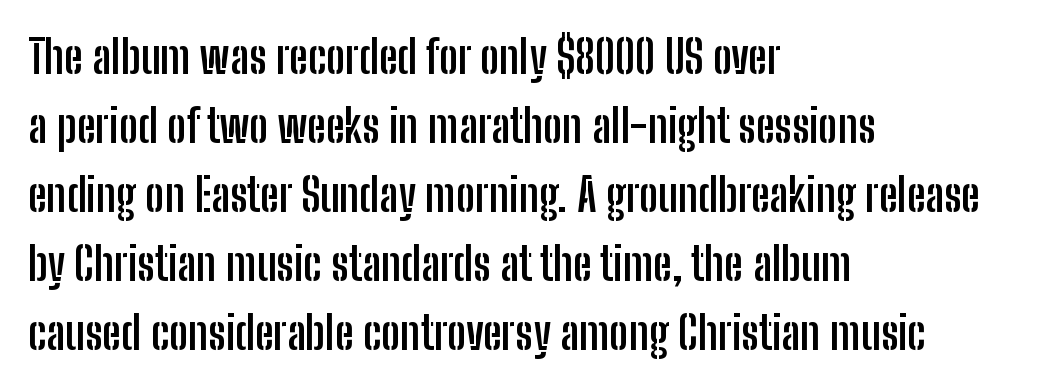
{"serif": "no", "italic": "no", "bold": "yes", "weight": "semibold", "width": "condensed", "stroke_contrast": "low", "x_height": "medium", "monospaced": "no", "underline": "no", "align": "left", "line_spacing": "normal", "line_spacing_ratio": 1.5, "letter_spacing": "normal", "letter_spacing_em": 0.0, "glyph_px": 46}
